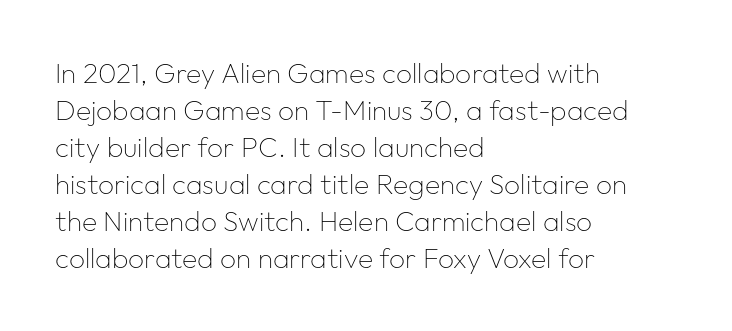
The image shows 28 px thin sans-serif type, upright; set left-aligned, normal line spacing (1.32x), normal letter spacing, not underlined; low stroke contrast and a medium x-height.
